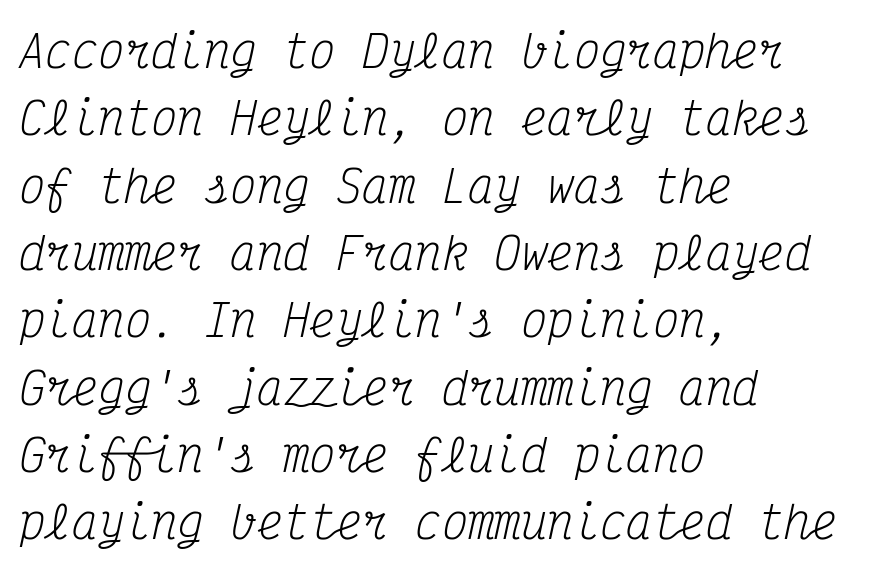
Q: Is the text bold? A: No.
Q: Is the text italic (slanted)? A: Yes, it leans right by about 12 degrees.
Q: Is the typeface a serif or a sans-serif typeface? A: Serif.
Q: Is the text underlined? A: No.
Q: How is the paragraph aligned? A: Left-aligned.
Q: Is the spacing between letters normal or unusually wide? A: Normal.
Q: Is the spacing between lines tight, normal or loose? A: Normal.
Q: Width (condensed, normal, or wide)? A: Condensed.
Q: Stroke contrast? A: Medium.
Q: x-height? A: Medium.
Q: Monospaced? A: Yes.
